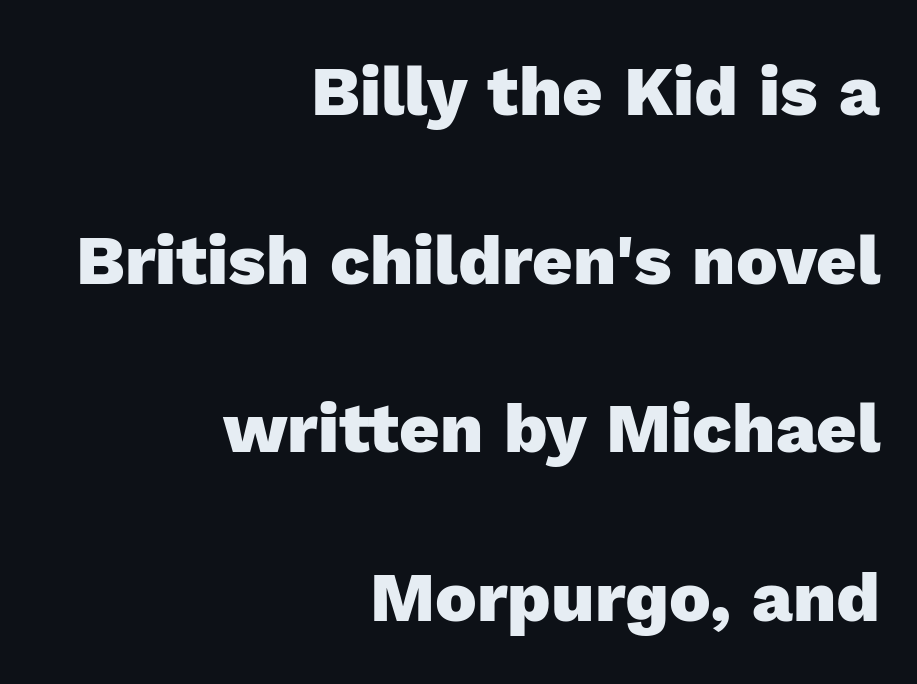
Q: Is the text bold? A: Yes.
Q: Is the text italic (slanted)? A: No, it is upright.
Q: Is the typeface a serif or a sans-serif typeface? A: Sans-serif.
Q: Is the text underlined? A: No.
Q: How is the paragraph aligned? A: Right-aligned.
Q: Is the spacing between letters normal or unusually wide? A: Normal.
Q: Is the spacing between lines tight, normal or loose? A: Loose.
Q: Width (condensed, normal, or wide)? A: Normal.
Q: x-height? A: Medium.
Q: Monospaced? A: No.
